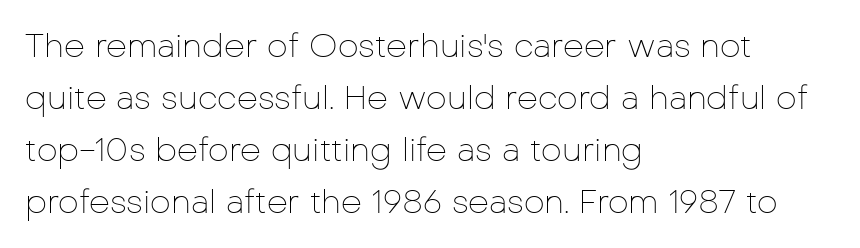
This sample has the flowing, uneven cadence of proportional lettering. Bold? No — there's no thickening of the strokes. Examine the stroke ends and you'll find no serifs. Evenly set lines give the paragraph a standard silhouette. Descender tails drop into unmarked territory.
